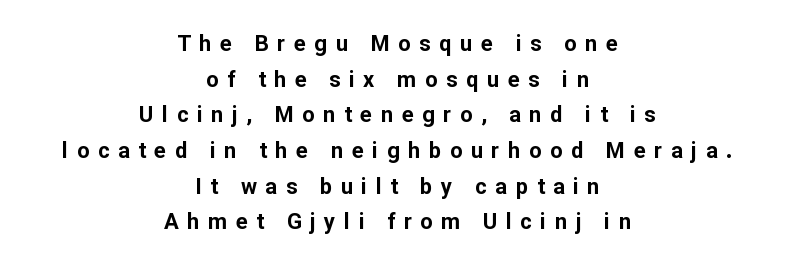
Q: Is the text bold? A: Yes.
Q: Is the text italic (slanted)? A: No, it is upright.
Q: Is the text underlined? A: No.
Q: How is the paragraph aligned? A: Centered.
Q: Is the spacing between letters normal or unusually wide? A: Unusually wide.
Q: Is the spacing between lines tight, normal or loose? A: Normal.
